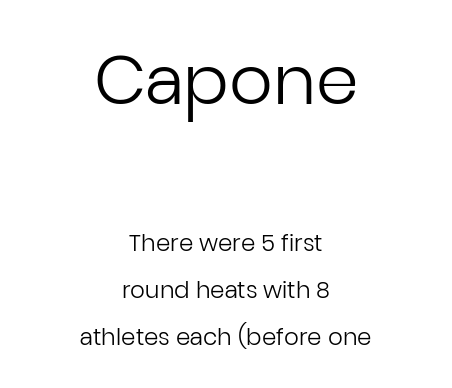
{"serif": "no", "italic": "no", "bold": "no", "weight": "regular", "width": "normal", "stroke_contrast": "low", "x_height": "medium", "monospaced": "no", "underline": "no", "align": "center", "line_spacing": "loose", "line_spacing_ratio": 2.03, "letter_spacing": "normal", "letter_spacing_em": 0.0, "larger_block": "first", "size_ratio": 2.96, "glyph_px": 68}
